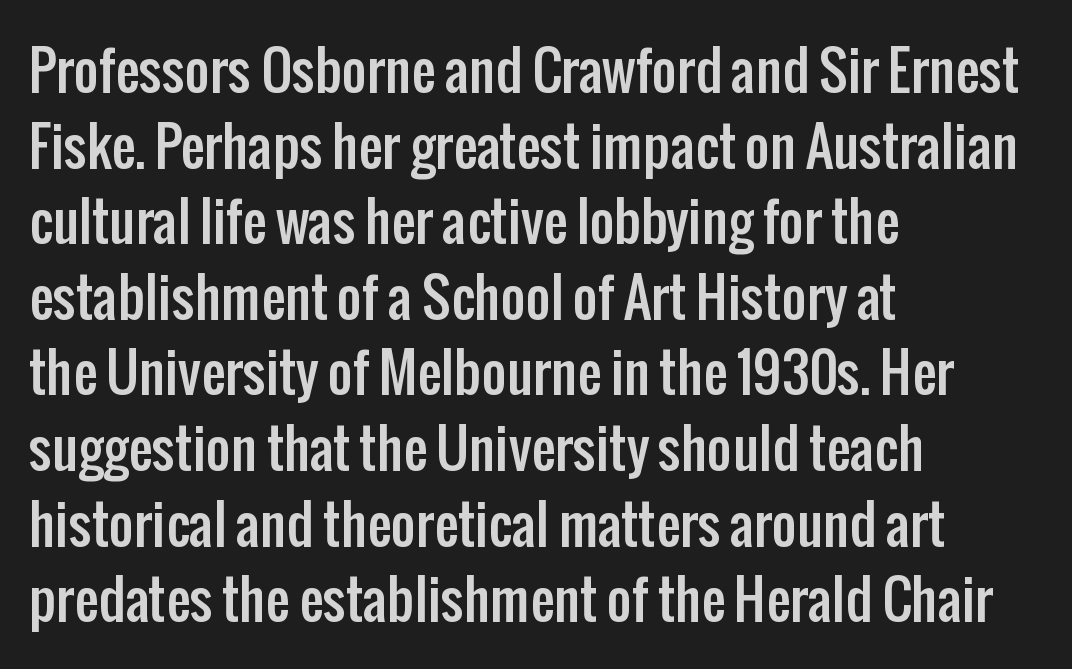
Honestly, the letter spacing is just normal — you wouldn't notice it. This is roman type, the default non-slanted kind. The letters advance in unequal steps, a hallmark of proportional type. The text was rendered using a sans face with plain stroke endings.
